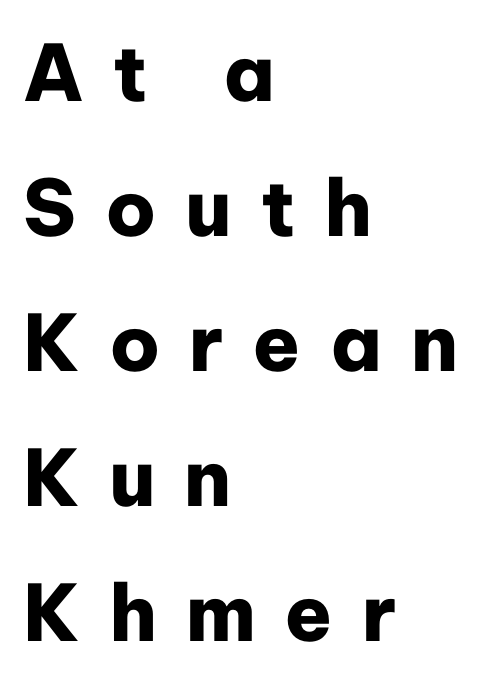
Q: Is the text bold? A: Yes.
Q: Is the text italic (slanted)? A: No, it is upright.
Q: Is the typeface a serif or a sans-serif typeface? A: Sans-serif.
Q: Is the text underlined? A: No.
Q: How is the paragraph aligned? A: Left-aligned.
Q: Is the spacing between letters normal or unusually wide? A: Unusually wide.
Q: Width (condensed, normal, or wide)? A: Normal.
Q: Stroke contrast? A: Low.
Q: x-height? A: Medium.
Q: Monospaced? A: No.
